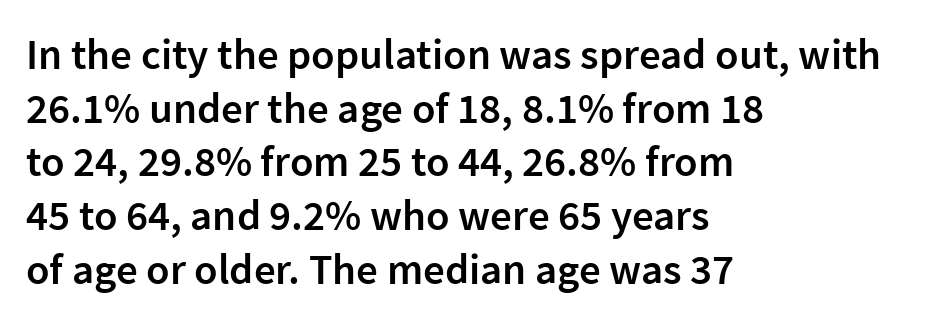
{"serif": "no", "italic": "no", "bold": "semi", "weight": "semibold", "width": "normal", "stroke_contrast": "low", "x_height": "medium", "monospaced": "no", "underline": "no", "align": "left", "line_spacing": "normal", "line_spacing_ratio": 1.25, "letter_spacing": "normal", "letter_spacing_em": 0.0, "glyph_px": 43}
